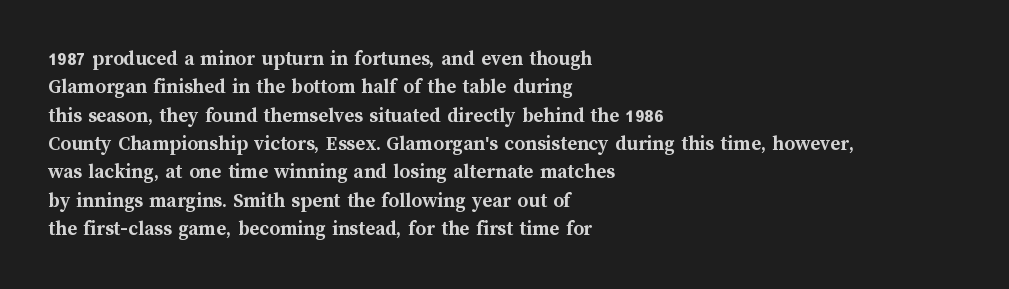
Q: Is the text bold? A: Yes.
Q: Is the text italic (slanted)? A: No, it is upright.
Q: Is the text underlined? A: No.
Q: How is the paragraph aligned? A: Left-aligned.
Q: Is the spacing between letters normal or unusually wide? A: Normal.
Q: Is the spacing between lines tight, normal or loose? A: Normal.
